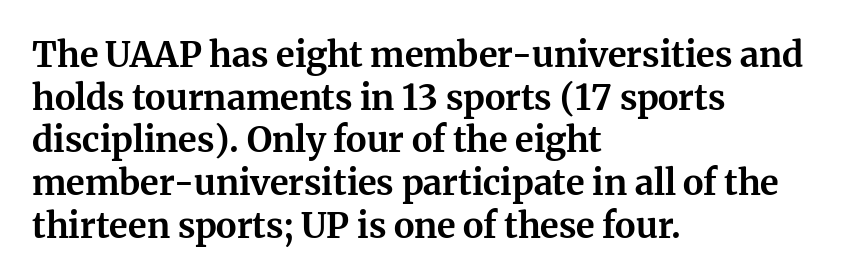
Q: Is the text bold? A: Yes.
Q: Is the text italic (slanted)? A: No, it is upright.
Q: Is the typeface a serif or a sans-serif typeface? A: Serif.
Q: Is the text underlined? A: No.
Q: How is the paragraph aligned? A: Left-aligned.
Q: Is the spacing between letters normal or unusually wide? A: Normal.
Q: Width (condensed, normal, or wide)? A: Normal.
Q: Stroke contrast? A: Medium.
Q: x-height? A: Medium.
Q: Monospaced? A: No.
